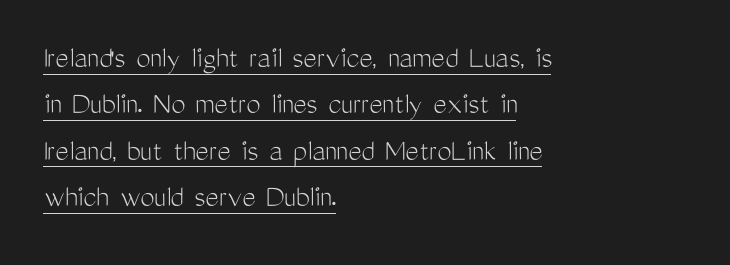
Q: Is the text bold? A: No.
Q: Is the text italic (slanted)? A: No, it is upright.
Q: Is the typeface a serif or a sans-serif typeface? A: Sans-serif.
Q: Is the text underlined? A: Yes.
Q: How is the paragraph aligned? A: Left-aligned.
Q: Is the spacing between letters normal or unusually wide? A: Normal.
Q: Is the spacing between lines tight, normal or loose? A: Normal.
Q: Width (condensed, normal, or wide)? A: Condensed.
Q: Stroke contrast? A: Medium.
Q: x-height? A: Medium.
Q: Monospaced? A: No.
